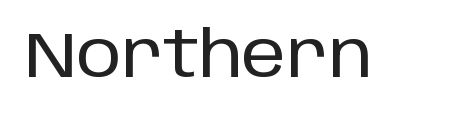
{"serif": "no", "italic": "no", "width": "normal", "stroke_contrast": "low", "x_height": "large", "monospaced": "no", "underline": "no", "letter_spacing": "normal", "letter_spacing_em": 0.0, "glyph_px": 64}
